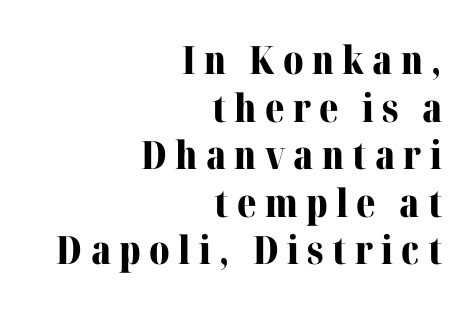
{"serif": "yes", "italic": "no", "bold": "yes", "weight": "bold", "width": "normal", "stroke_contrast": "medium", "x_height": "medium", "monospaced": "no", "underline": "no", "align": "right", "line_spacing_ratio": 1.22, "letter_spacing": "wide", "letter_spacing_em": 0.21, "glyph_px": 39}
